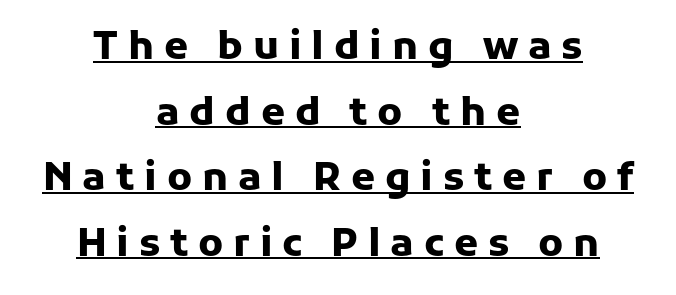
{"serif": "no", "italic": "no", "bold": "yes", "weight": "heavy", "width": "normal", "stroke_contrast": "low", "x_height": "medium", "monospaced": "no", "underline": "yes", "align": "center", "line_spacing": "normal", "line_spacing_ratio": 1.68, "letter_spacing": "wide", "letter_spacing_em": 0.25, "glyph_px": 39}
